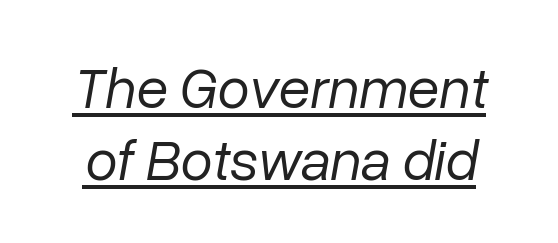
You could not count columns in this text — the font is proportionally spaced. Looks like someone drew a line under every word here. A typesetter would call this zero additional tracking. The cut favours lightness, reaching ordinary text weight at its darkest.
